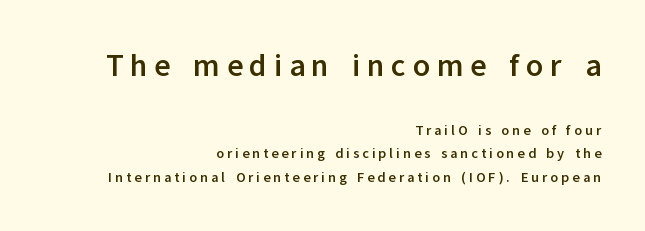
The image shows 31 px semibold sans-serif type, upright; set right-aligned, normal line spacing (1.66x), unusually wide letter spacing (+0.21 em), not underlined; the first (top) block is 2.21x larger; low stroke contrast and a medium x-height.
